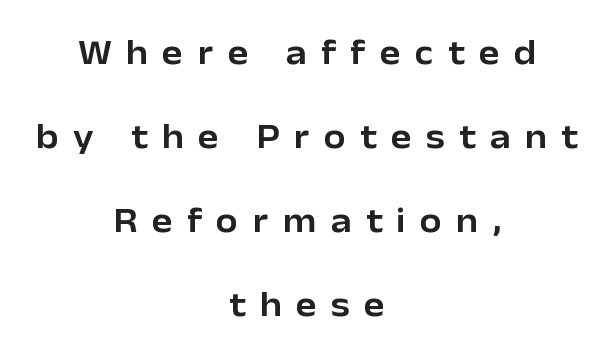
Q: Is the text italic (slanted)? A: No, it is upright.
Q: Is the typeface a serif or a sans-serif typeface? A: Sans-serif.
Q: Is the text underlined? A: No.
Q: How is the paragraph aligned? A: Centered.
Q: Is the spacing between letters normal or unusually wide? A: Unusually wide.
Q: Is the spacing between lines tight, normal or loose? A: Loose.
Q: Width (condensed, normal, or wide)? A: Normal.
Q: Stroke contrast? A: Low.
Q: x-height? A: Medium.
Q: Monospaced? A: No.
